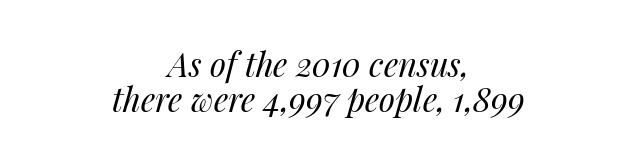
{"italic": "yes", "lean": "right", "slant_degrees": 14, "bold": "no", "weight": "regular", "width": "normal", "stroke_contrast": "medium", "x_height": "medium", "monospaced": "no", "underline": "no", "align": "center", "line_spacing": "tight", "line_spacing_ratio": 1.06, "letter_spacing": "normal", "letter_spacing_em": 0.0, "glyph_px": 33}
